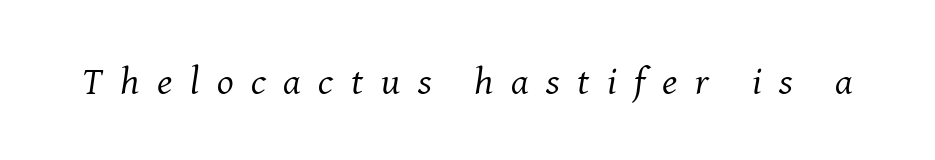
Q: Is the text bold? A: No.
Q: Is the text italic (slanted)? A: Yes, it leans right by about 8 degrees.
Q: Is the typeface a serif or a sans-serif typeface? A: Serif.
Q: Is the text underlined? A: No.
Q: Is the spacing between letters normal or unusually wide? A: Unusually wide.
Q: Width (condensed, normal, or wide)? A: Normal.
Q: Stroke contrast? A: Medium.
Q: x-height? A: Medium.
Q: Monospaced? A: No.
